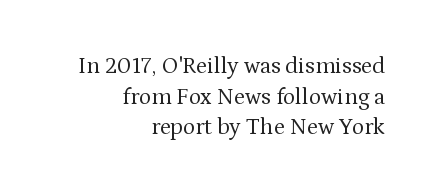
{"italic": "no", "bold": "no", "underline": "no", "align": "right", "line_spacing": "normal", "line_spacing_ratio": 1.33, "letter_spacing": "normal", "letter_spacing_em": 0.0, "glyph_px": 23}
